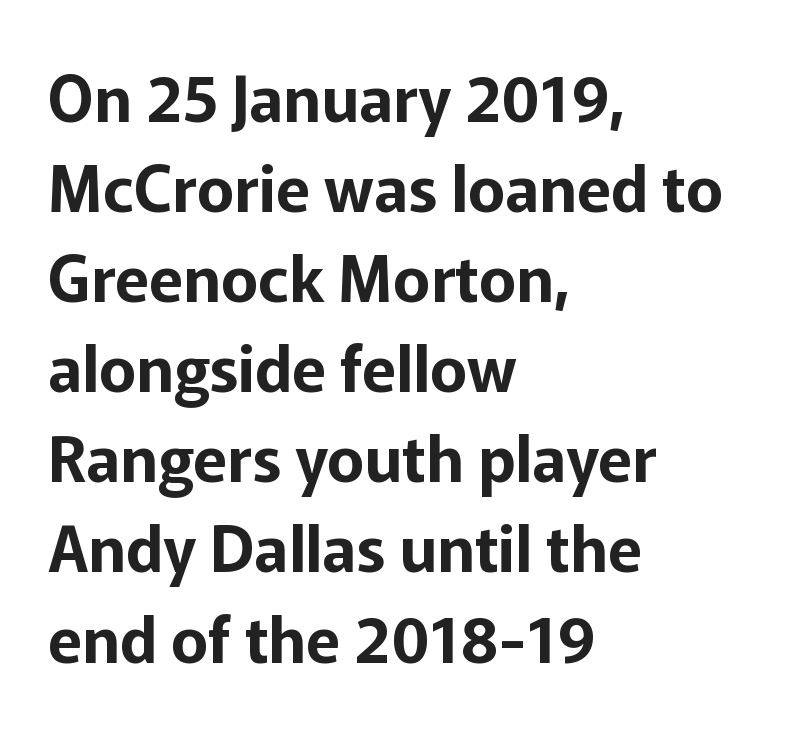
The image shows 63 px sans-serif type, upright; set left-aligned, normal line spacing (1.43x), normal letter spacing, not underlined; low stroke contrast and a medium x-height.
